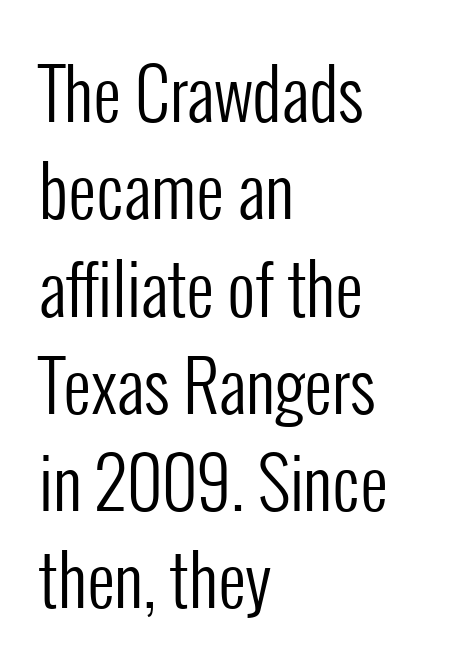
{"serif": "no", "italic": "no", "bold": "no", "weight": "regular", "width": "condensed", "stroke_contrast": "low", "x_height": "medium", "monospaced": "no", "underline": "no", "align": "left", "line_spacing": "normal", "line_spacing_ratio": 1.41, "letter_spacing": "normal", "letter_spacing_em": 0.0, "glyph_px": 69}
